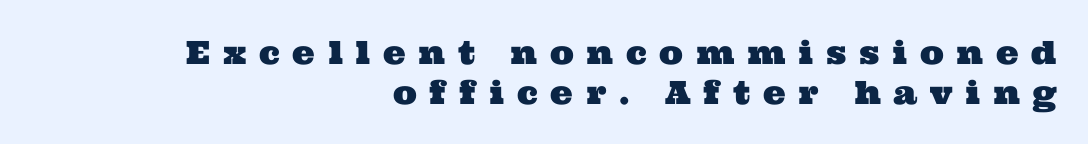
Lines of text with bare space underneath. Is the letter spacing exaggerated? Yes — the characters are pushed far apart. The letters carry serifs — small finishing strokes at the ends of their stems. A flush-right, rag-left setting is used for this passage. These lines are rendered in a variable-pitch font.
